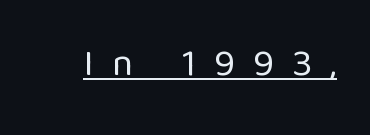
Does a line run under the words? Yes, clearly. Weight class: somewhere from thin through regular. Check where the strokes stop: nothing finishes them off — pure sans. Posture: straight, roman, zero tilt. How are the letters spaced? Widely, with obvious added tracking. Do the characters align in a grid? No, the font is proportional.
